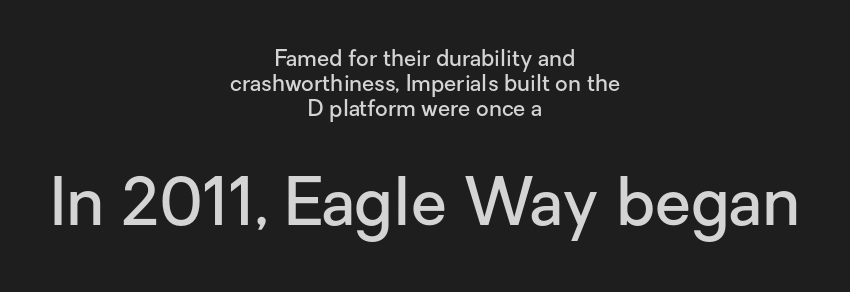
Here the second block reads like a headline and the first like body copy. Honestly, there is no underline to notice here at all. Character widths vary here, with narrow letters taking less room than wide ones. Layout note: lines centered. When letters stand straight like this, we call the style roman or upright. Is there much room between lines? No — they nearly touch.
